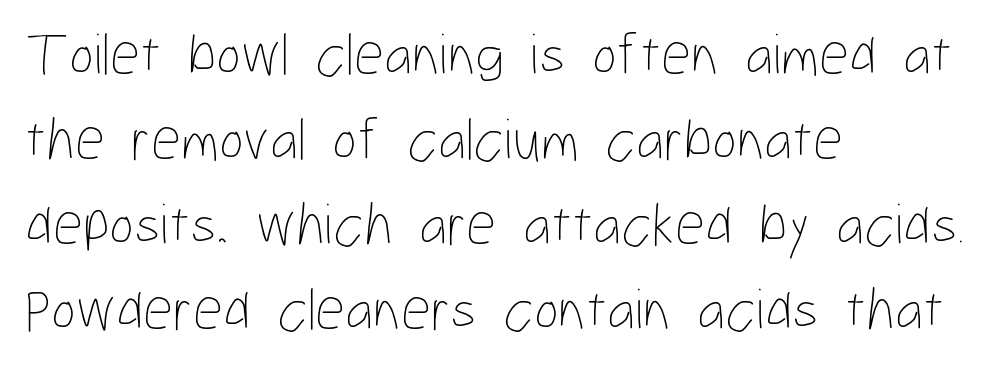
{"italic": "no", "bold": "no", "weight": "thin", "width": "condensed", "stroke_contrast": "low", "x_height": "medium", "monospaced": "no", "underline": "no", "align": "left", "line_spacing": "normal", "line_spacing_ratio": 1.44, "letter_spacing": "normal", "letter_spacing_em": 0.0, "glyph_px": 59}
